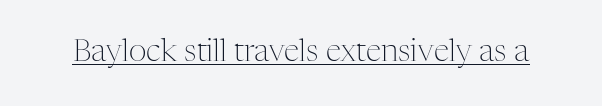
{"serif": "yes", "italic": "no", "bold": "no", "weight": "light", "width": "normal", "stroke_contrast": "medium", "x_height": "medium", "monospaced": "no", "underline": "yes", "letter_spacing": "normal", "letter_spacing_em": 0.0, "glyph_px": 31}
